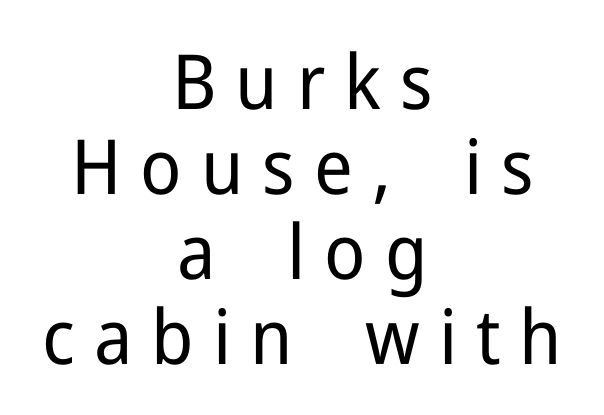
Letters rest on an invisible, unmarked baseline. Do the characters align in a grid? No, the font is proportional. Casual observation: everything's sitting right in the middle. A light-to-regular cut is what we see here. These lines are composed in type without serifs. Honestly, the rows look squashed on top of each other.
